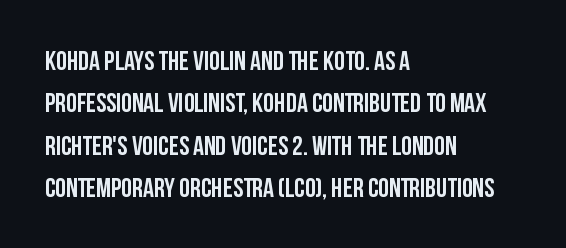
The axis of the letterforms is exactly vertical. The passage is arranged the way most books set body copy — flush left. Beneath every word, the page is bare. Summary of weight: heavy, a full bold. In terms of leading, this rendering sits right in the middle.
